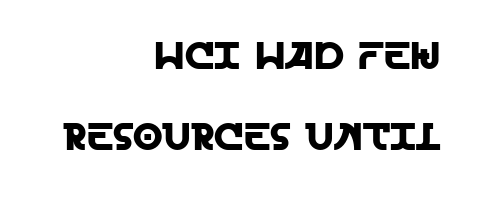
The image shows 38 px sans-serif type, upright; set right-aligned, loose line spacing (2.12x), normal letter spacing, not underlined; a large x-height.
